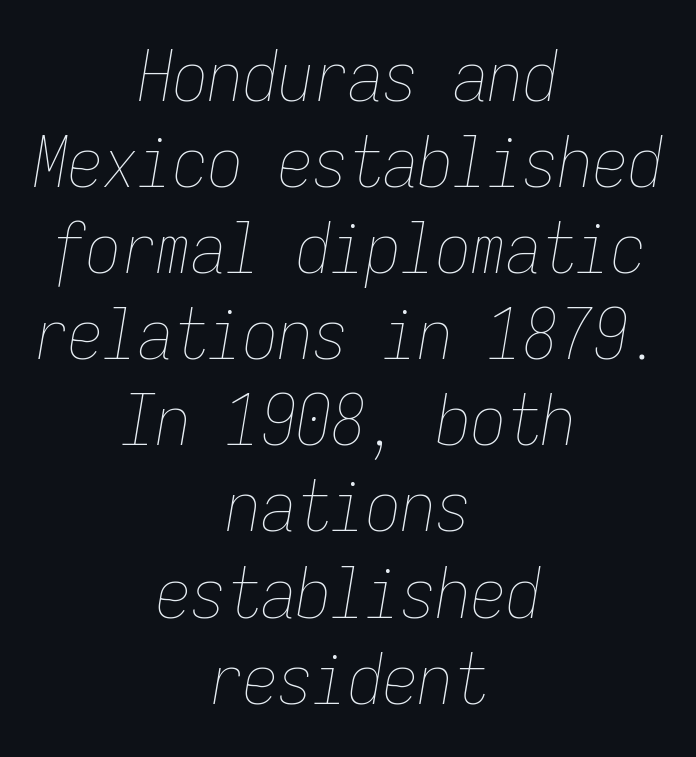
Glance below the letters and you will spot only blank space. Ink coverage per letter is moderate at most. Every character here occupies the same horizontal width, giving the sample a typewriter-like rhythm. Is the letter spacing exaggerated? No — it looks like the ordinary default.
